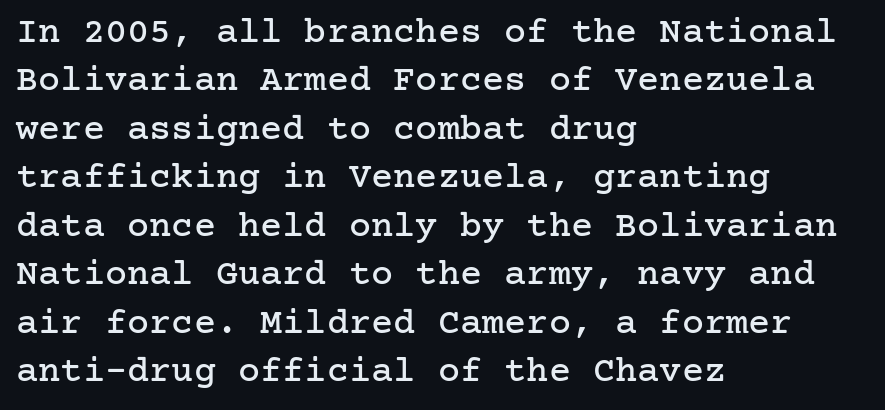
{"serif": "yes", "italic": "no", "width": "normal", "stroke_contrast": "low", "x_height": "medium", "underline": "no", "align": "left", "line_spacing": "normal", "line_spacing_ratio": 1.31, "letter_spacing": "normal", "letter_spacing_em": 0.0, "glyph_px": 37}
